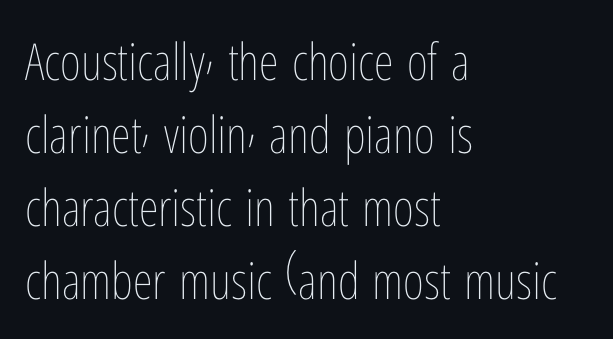
A clean baseline with only descenders dipping below it. The gaps between neighbouring characters are ordinary and unremarkable. The space between consecutive lines is moderate. The rendering anchors every line to the left-hand side. The weight tops out at a normal text grade.
